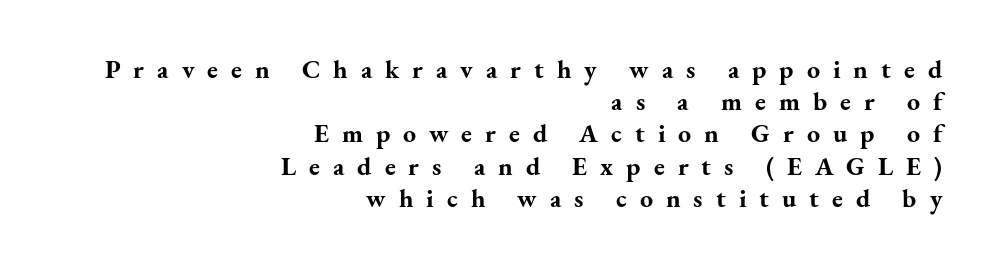
Q: Is the text bold? A: Yes.
Q: Is the text italic (slanted)? A: No, it is upright.
Q: Is the text underlined? A: No.
Q: How is the paragraph aligned? A: Right-aligned.
Q: Is the spacing between letters normal or unusually wide? A: Unusually wide.
